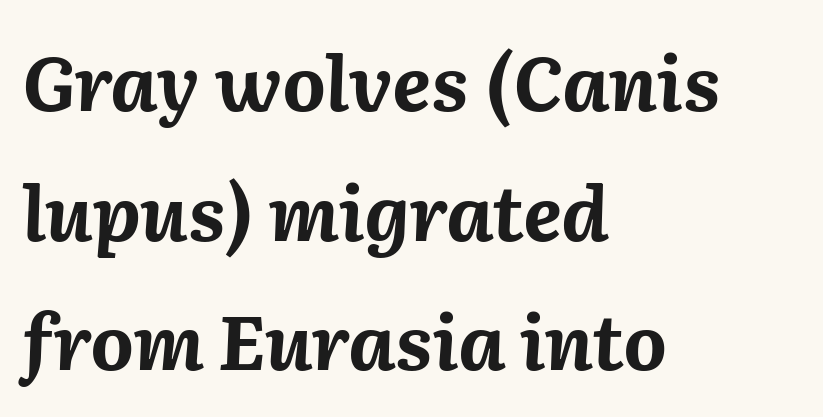
{"italic": "yes", "lean": "right", "slant_degrees": 2, "bold": "yes", "weight": "bold", "width": "normal", "stroke_contrast": "medium", "x_height": "medium", "monospaced": "no", "underline": "no", "align": "left", "line_spacing_ratio": 1.73, "letter_spacing": "normal", "letter_spacing_em": 0.0, "glyph_px": 75}
